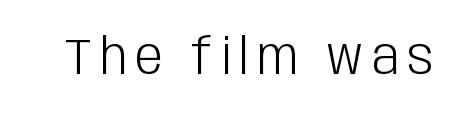
{"serif": "no", "italic": "no", "bold": "no", "weight": "light", "width": "condensed", "stroke_contrast": "low", "x_height": "large", "monospaced": "no", "underline": "no", "glyph_px": 50}
